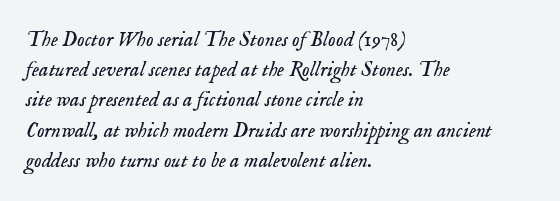
Observe the ordinary spacing: letters are neighbours, not strangers. The area under the type is left untouched. Left-aligned paragraph, ragged on the right. Evenly set lines give the paragraph a standard silhouette.
